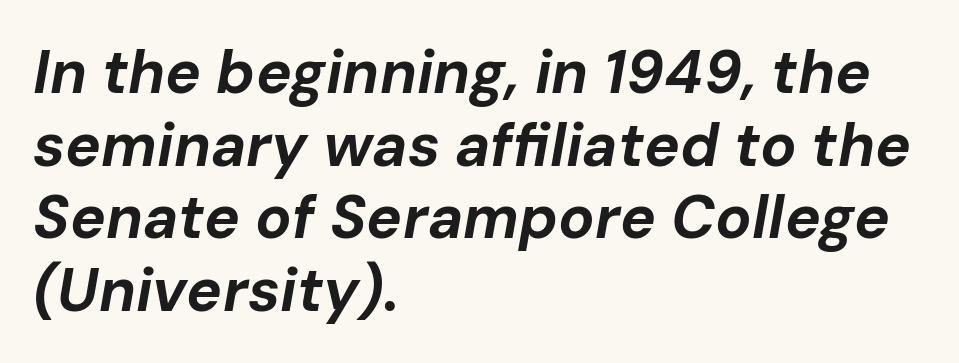
Q: Is the text bold? A: Yes.
Q: Is the text italic (slanted)? A: Yes, it leans right by about 10 degrees.
Q: Is the text underlined? A: No.
Q: How is the paragraph aligned? A: Left-aligned.
Q: Is the spacing between letters normal or unusually wide? A: Normal.
Q: Width (condensed, normal, or wide)? A: Normal.
Q: Stroke contrast? A: Low.
Q: x-height? A: Medium.
Q: Monospaced? A: No.
